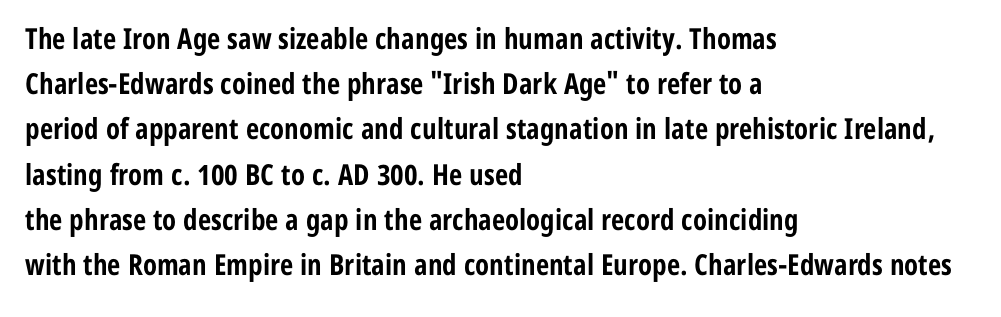
Type without underlining. Caption: multi-line text, flush left, ragged right. One glance says typical: line gaps are just what's usual. Character widths vary here, with narrow letters taking less room than wide ones. This rendering employs a face without finishing strokes, i.e., a sans-serif.
